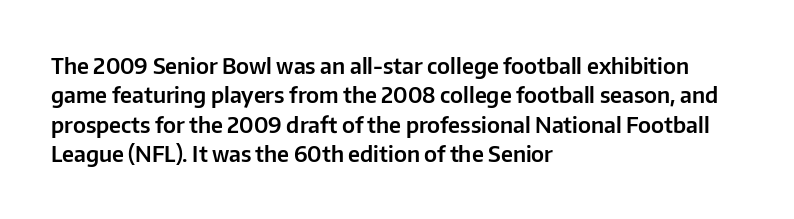
Reading down the block, your eye returns to a fixed left position each line. The type sits square on the baseline with zero lean. The space directly below the letters is spotless. Notice how descenders clear the ascenders below comfortably — that's standard leading. Each word holds together tightly as a unit, with standard inter-letter gaps.
